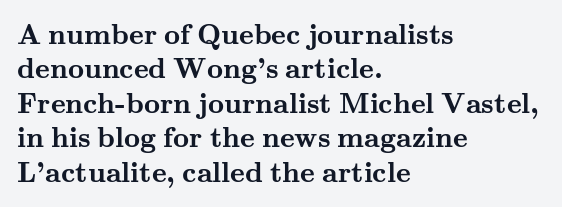
Q: Is the text bold? A: Yes.
Q: Is the text italic (slanted)? A: No, it is upright.
Q: Is the typeface a serif or a sans-serif typeface? A: Serif.
Q: Is the text underlined? A: No.
Q: How is the paragraph aligned? A: Left-aligned.
Q: Is the spacing between letters normal or unusually wide? A: Normal.
Q: Width (condensed, normal, or wide)? A: Wide.
Q: Stroke contrast? A: Medium.
Q: x-height? A: Small.
Q: Monospaced? A: No.
